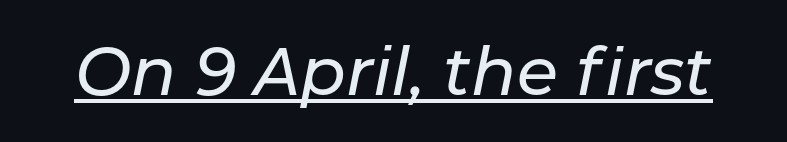
The glyphs are accompanied by a horizontal stroke just below them. Designer's note — italics engaged. The type is set solid horizontally, with unmodified tracking. This sample has the flowing, uneven cadence of proportional lettering.
